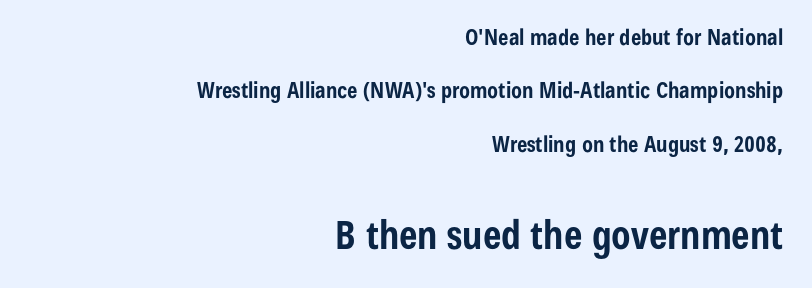
You could not count columns in this text — the font is proportionally spaced. These lines stack with their right ends in a neat column. The specimen omits any rule beneath the text block's lines. When letters stand straight like this, we call the style roman or upright. Classification — sans serif.
